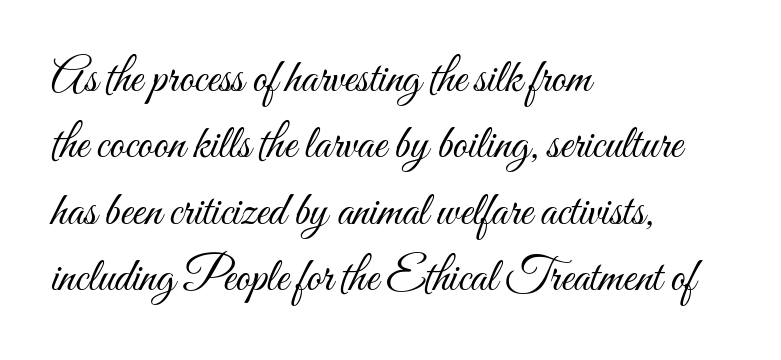
Summary of weight: not heavy and not bold. Varying glyph widths throughout — classic text-font behaviour. Notice how the passage keeps a crisp vertical edge on the left only. Regular leading.
